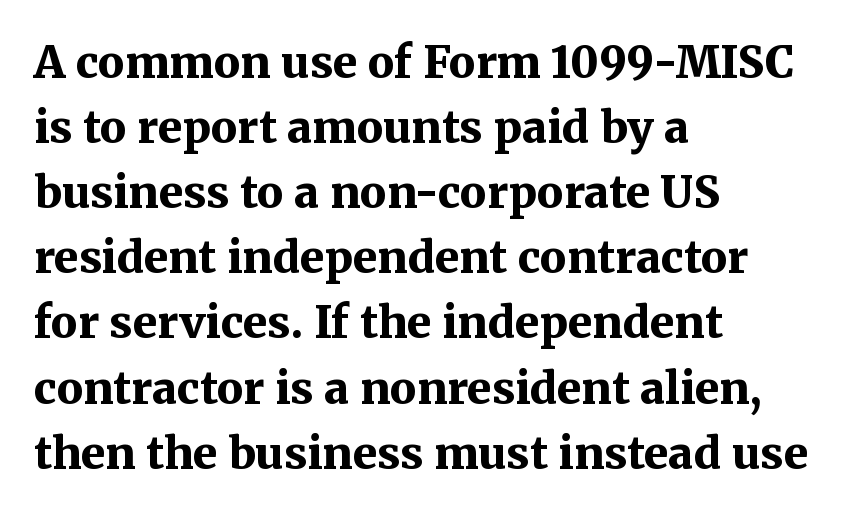
Q: Is the text bold? A: Yes.
Q: Is the text italic (slanted)? A: No, it is upright.
Q: Is the typeface a serif or a sans-serif typeface? A: Serif.
Q: Is the text underlined? A: No.
Q: How is the paragraph aligned? A: Left-aligned.
Q: Is the spacing between letters normal or unusually wide? A: Normal.
Q: Is the spacing between lines tight, normal or loose? A: Normal.
Q: Width (condensed, normal, or wide)? A: Normal.
Q: Stroke contrast? A: Medium.
Q: x-height? A: Medium.
Q: Monospaced? A: No.
